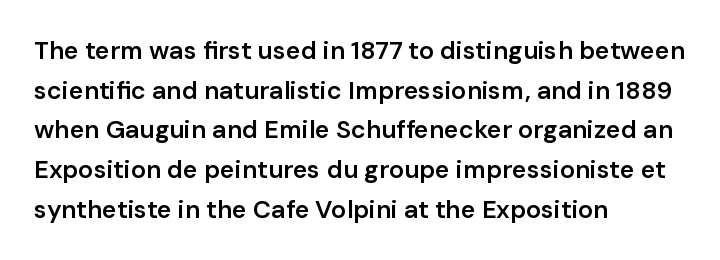
A bare baseline throughout the passage. Letter spacing: default. It's the straight-up-and-down kind of type. A somewhat darkened texture: the type is semibold rather than bold. Interline gaps are of average width in this sample. Compared with a centered layout, this one pins lines to the left instead.
